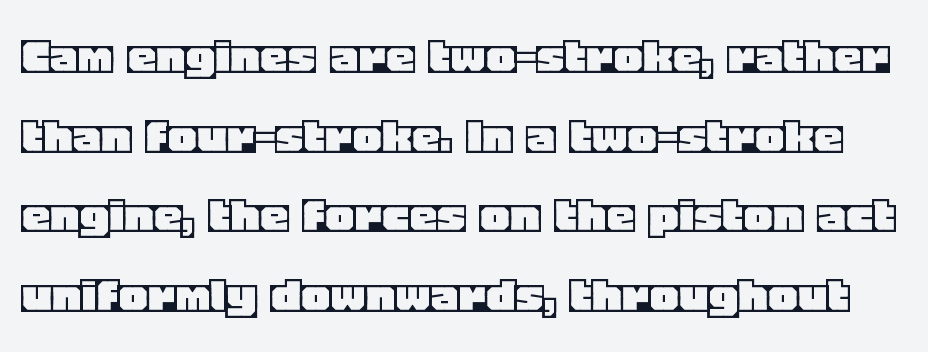
Q: Is the text italic (slanted)? A: No, it is upright.
Q: Is the text underlined? A: No.
Q: Is the spacing between letters normal or unusually wide? A: Normal.
Q: Is the spacing between lines tight, normal or loose? A: Normal.
Q: Width (condensed, normal, or wide)? A: Normal.
Q: x-height? A: Large.
Q: Monospaced? A: No.
